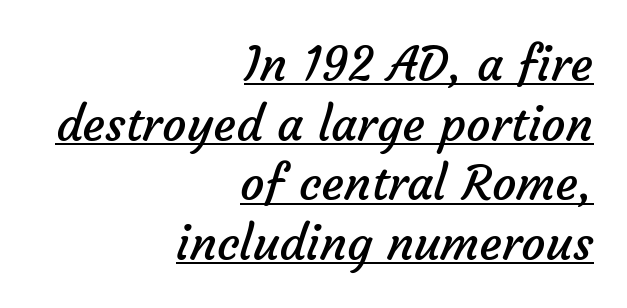
The image shows 48 px regular-weight sans-serif type; set right-aligned, line spacing 1.24x, normal letter spacing, underlined; low stroke contrast and a medium x-height.
